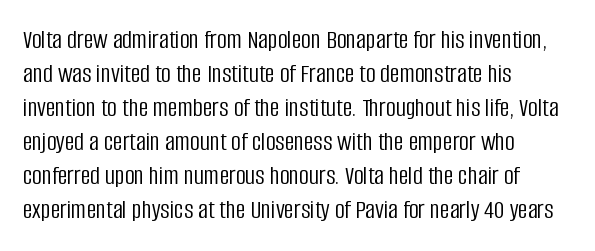
Q: Is the text bold? A: No.
Q: Is the text italic (slanted)? A: No, it is upright.
Q: Is the text underlined? A: No.
Q: How is the paragraph aligned? A: Left-aligned.
Q: Is the spacing between letters normal or unusually wide? A: Normal.
Q: Is the spacing between lines tight, normal or loose? A: Normal.
